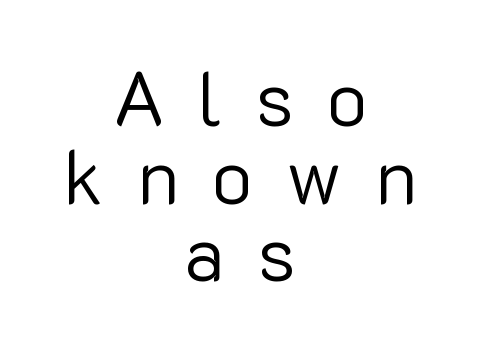
The image shows 76 px regular-weight sans-serif type, upright; set centered, tight line spacing (1.02x), unusually wide letter spacing (+0.44 em), not underlined; low stroke contrast and a medium x-height.
